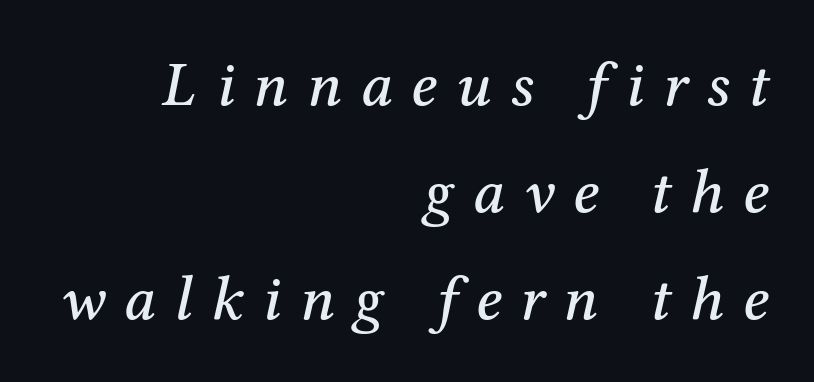
{"serif": "yes", "italic": "yes", "lean": "right", "slant_degrees": 12, "width": "normal", "stroke_contrast": "medium", "x_height": "medium", "monospaced": "no", "underline": "no", "align": "right", "line_spacing": "normal", "line_spacing_ratio": 1.67, "letter_spacing": "wide", "letter_spacing_em": 0.29, "glyph_px": 64}
